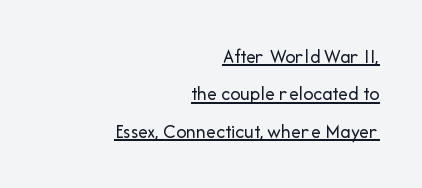
The image shows 20 px text type, upright; set right-aligned, line spacing 1.87x, normal letter spacing, underlined.
